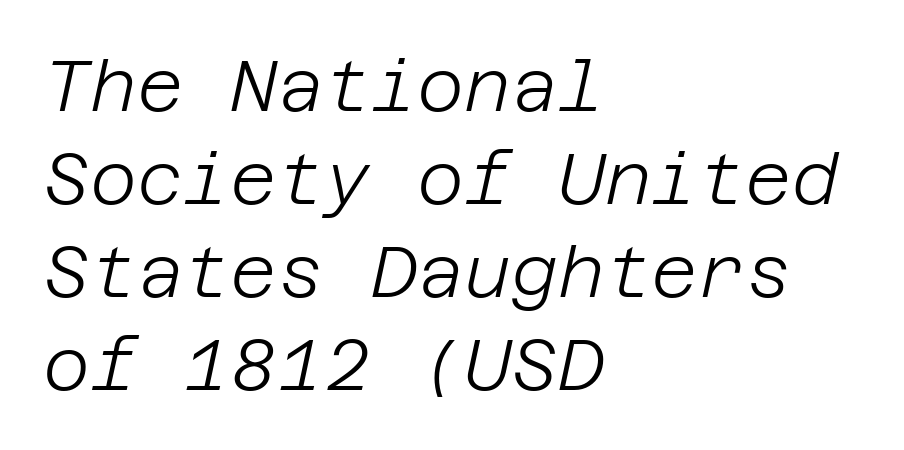
Q: Is the text bold? A: No.
Q: Is the text italic (slanted)? A: Yes, it leans right by about 12 degrees.
Q: Is the text underlined? A: No.
Q: How is the paragraph aligned? A: Left-aligned.
Q: Is the spacing between letters normal or unusually wide? A: Normal.
Q: Is the spacing between lines tight, normal or loose? A: Normal.
Q: Width (condensed, normal, or wide)? A: Normal.
Q: Stroke contrast? A: Low.
Q: x-height? A: Large.
